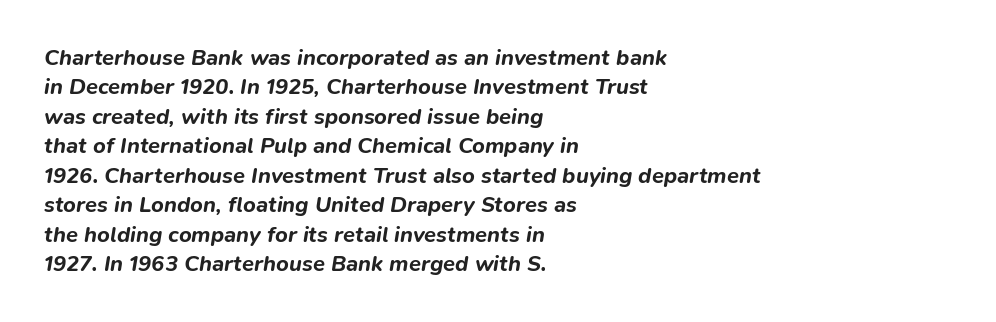
{"italic": "yes", "lean": "right", "slant_degrees": 9, "bold": "yes", "underline": "no", "align": "left", "line_spacing": "normal", "line_spacing_ratio": 1.34, "letter_spacing": "normal", "letter_spacing_em": 0.0, "glyph_px": 22}
